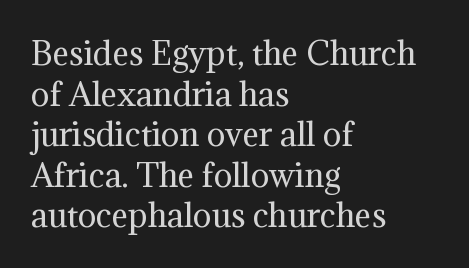
The image shows 31 px regular-weight serif type, upright; set left-aligned, normal line spacing (1.31x), normal letter spacing, not underlined; medium stroke contrast and a medium x-height.
